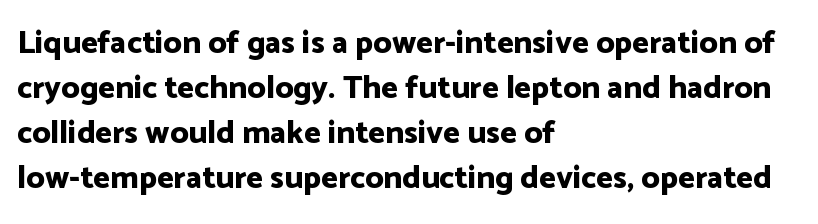
{"serif": "no", "italic": "no", "bold": "yes", "weight": "bold", "width": "normal", "stroke_contrast": "low", "x_height": "medium", "monospaced": "no", "underline": "no", "align": "left", "line_spacing": "normal", "line_spacing_ratio": 1.41, "letter_spacing": "normal", "letter_spacing_em": 0.0, "glyph_px": 32}
